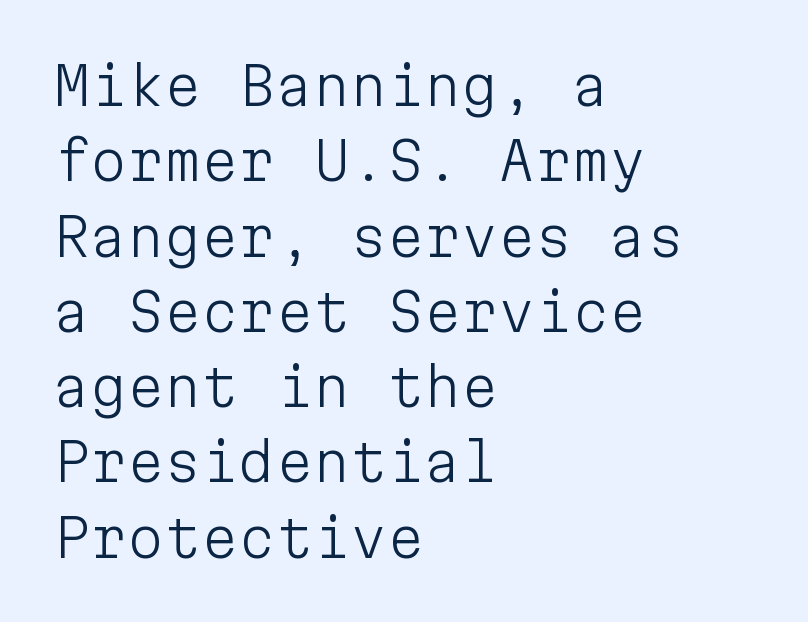
{"serif": "no", "italic": "no", "bold": "no", "weight": "light", "width": "normal", "stroke_contrast": "low", "x_height": "medium", "monospaced": "yes", "underline": "no", "align": "left", "line_spacing": "normal", "line_spacing_ratio": 1.42, "letter_spacing": "normal", "letter_spacing_em": 0.0, "glyph_px": 53}
